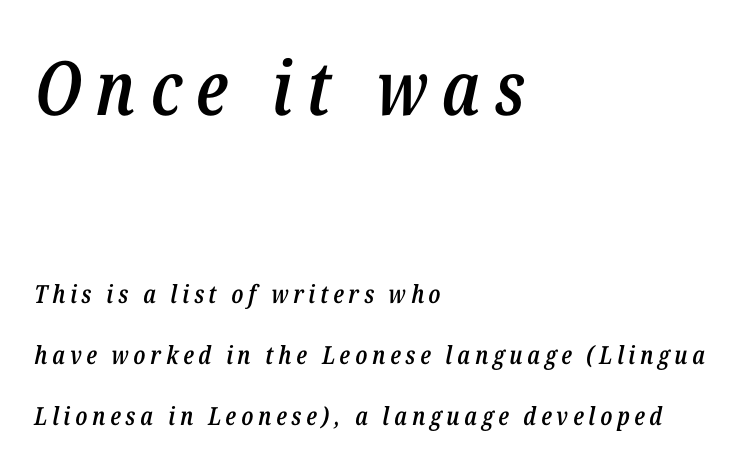
The image shows 75 px semibold, condensed type, italic (leaning right); set left-aligned, loose line spacing (2.43x), not underlined; the first (top) block is 3.0x larger; low stroke contrast and a medium x-height.
